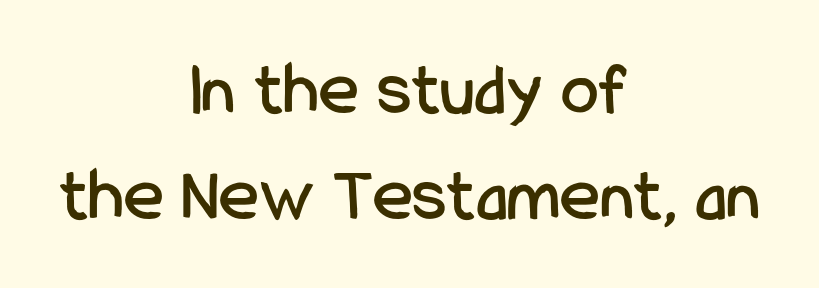
Standard letterfit; no display-style spreading of the glyphs. The specimen reads as upright at a glance. A normal amount of white space separates one row of letters from the next. Which margin do the lines hug? Neither — every line sits in the middle. Nope, no serifs anywhere on these letters.
